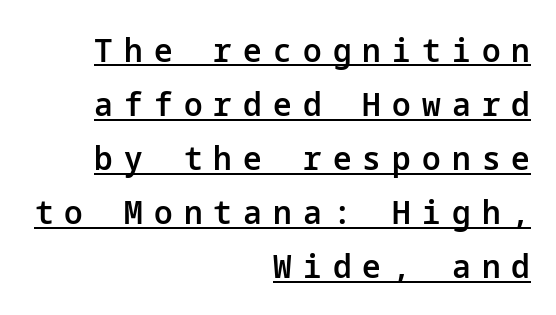
{"serif": "no", "italic": "no", "bold": "semi", "weight": "semibold", "width": "normal", "stroke_contrast": "low", "x_height": "medium", "underline": "yes", "align": "right", "line_spacing": "normal", "line_spacing_ratio": 1.64, "letter_spacing": "wide", "letter_spacing_em": 0.34, "glyph_px": 33}
